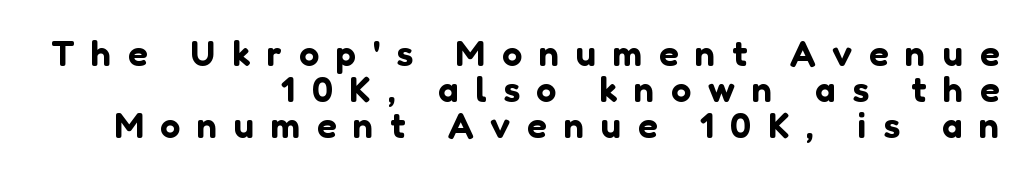
What stands out about the letter spacing? Its width — letters are far apart. Varying glyph widths throughout — classic text-font behaviour. This sample trades vertical openness for compactness between lines. This sample uses a sans-serif face. Glance below the letters and you will spot only blank space.
